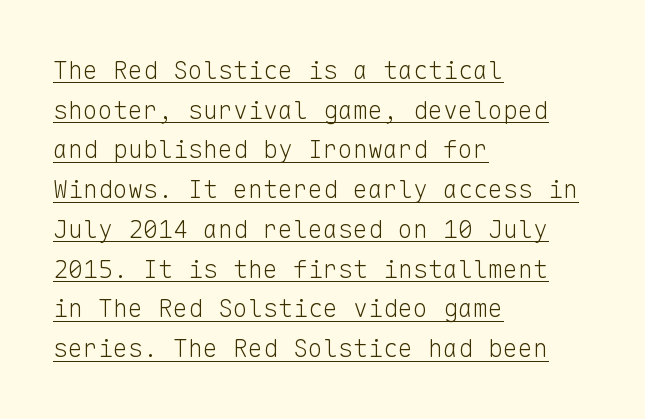
Q: Is the text bold? A: No.
Q: Is the text italic (slanted)? A: No, it is upright.
Q: Is the text underlined? A: Yes.
Q: How is the paragraph aligned? A: Left-aligned.
Q: Is the spacing between letters normal or unusually wide? A: Normal.
Q: Is the spacing between lines tight, normal or loose? A: Normal.
